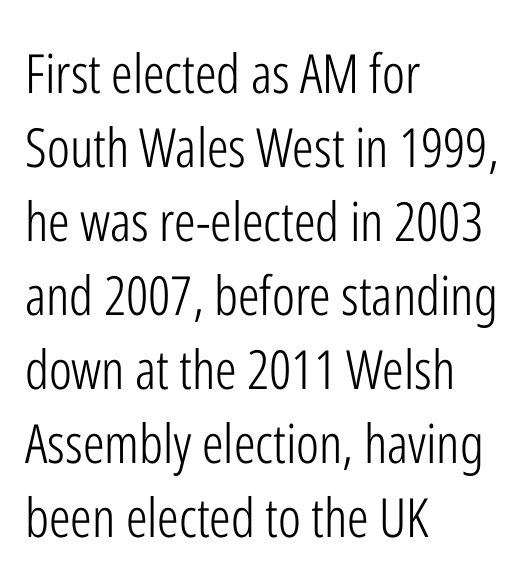
{"serif": "no", "italic": "no", "bold": "no", "weight": "light", "width": "condensed", "stroke_contrast": "low", "x_height": "medium", "monospaced": "no", "underline": "no", "align": "left", "line_spacing": "normal", "line_spacing_ratio": 1.37, "letter_spacing": "normal", "letter_spacing_em": 0.0, "glyph_px": 54}
